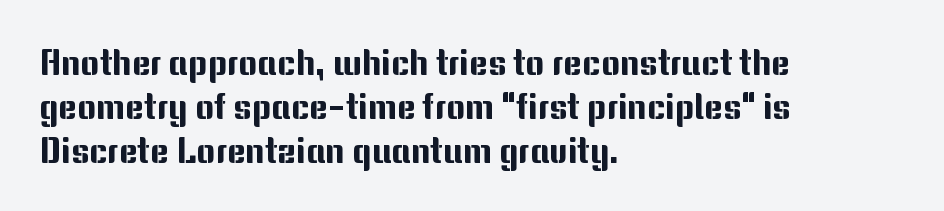
The letters sit at their default tracking, neither squeezed nor spread. Looks like regular typesetting: each glyph gets only the width it needs. Every stem runs plumb, perpendicular to the baseline. The text block is weighted toward the left margin, trailing off unevenly rightward.
